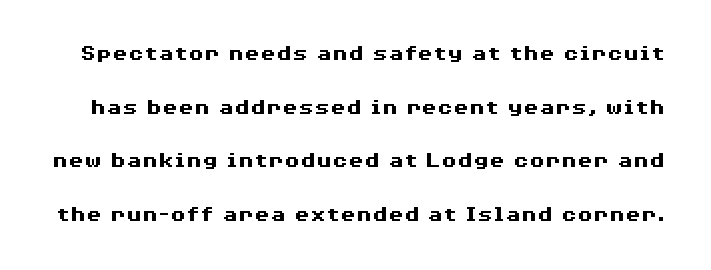
The image shows 23 px bold type, upright; set loose line spacing (2.33x), normal letter spacing, not underlined.
